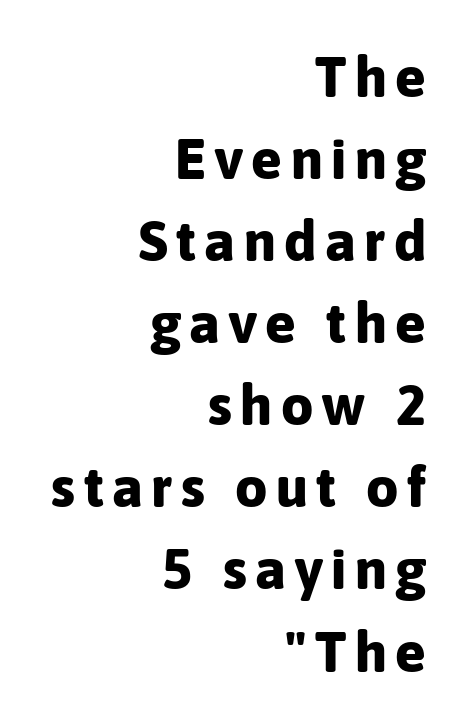
The face used here has the dense, thick strokes of a bold. Teacher's note: observe the even right margin — that is flush-right alignment. The lettering stays uniformly vertical, giving the passage a roman look. Check under the words: just untouched page.
